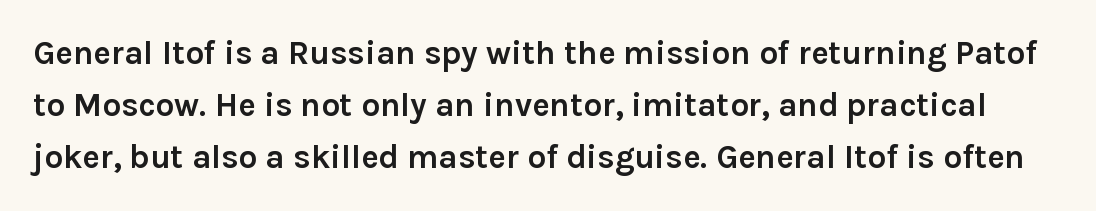
{"serif": "no", "italic": "no", "bold": "yes", "weight": "semibold", "width": "normal", "stroke_contrast": "low", "x_height": "medium", "monospaced": "no", "underline": "no", "line_spacing": "normal", "line_spacing_ratio": 1.58, "letter_spacing": "normal", "letter_spacing_em": 0.0, "glyph_px": 33}
